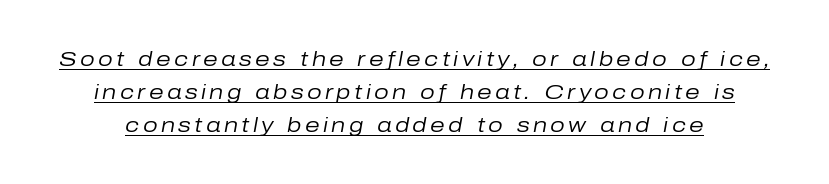
{"italic": "yes", "lean": "right", "slant_degrees": 10, "bold": "no", "underline": "yes", "line_spacing": "normal", "line_spacing_ratio": 1.57, "glyph_px": 21}
